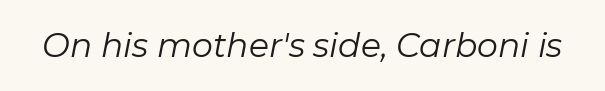
{"italic": "yes", "lean": "right", "slant_degrees": 11, "bold": "no", "weight": "regular", "width": "normal", "stroke_contrast": "low", "x_height": "medium", "monospaced": "no", "underline": "no", "letter_spacing": "normal", "letter_spacing_em": 0.0, "glyph_px": 33}
